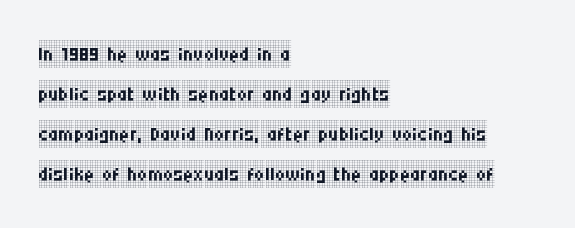
The passage shown is typed in a proportional face where columns would drift. Ordinary non-slanted type is in use. On a weight scale, this lands at 450 or below. A bare baseline throughout the passage. A serif font was chosen for this passage. The rendering uses a moderate line-height, typical for paragraphs.
